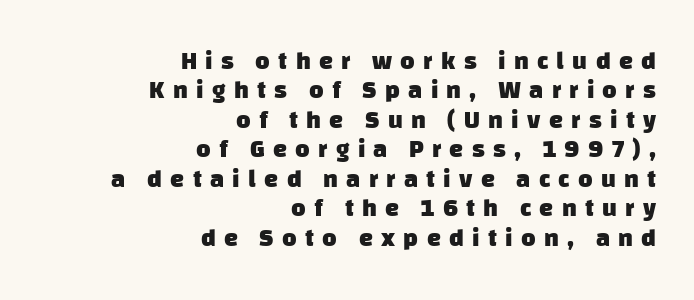
Q: Is the text bold? A: Yes.
Q: Is the text underlined? A: No.
Q: How is the paragraph aligned? A: Right-aligned.
Q: Is the spacing between letters normal or unusually wide? A: Unusually wide.
